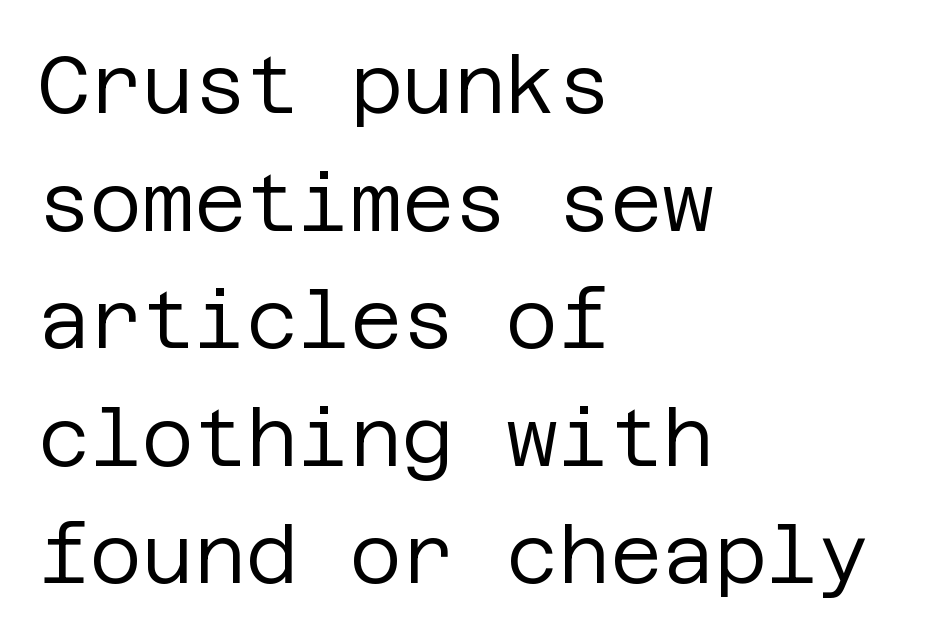
Q: Is the text bold? A: No.
Q: Is the text italic (slanted)? A: No, it is upright.
Q: Is the typeface a serif or a sans-serif typeface? A: Sans-serif.
Q: Is the text underlined? A: No.
Q: How is the paragraph aligned? A: Left-aligned.
Q: Is the spacing between letters normal or unusually wide? A: Normal.
Q: Is the spacing between lines tight, normal or loose? A: Normal.
Q: Width (condensed, normal, or wide)? A: Normal.
Q: Stroke contrast? A: Low.
Q: x-height? A: Large.
